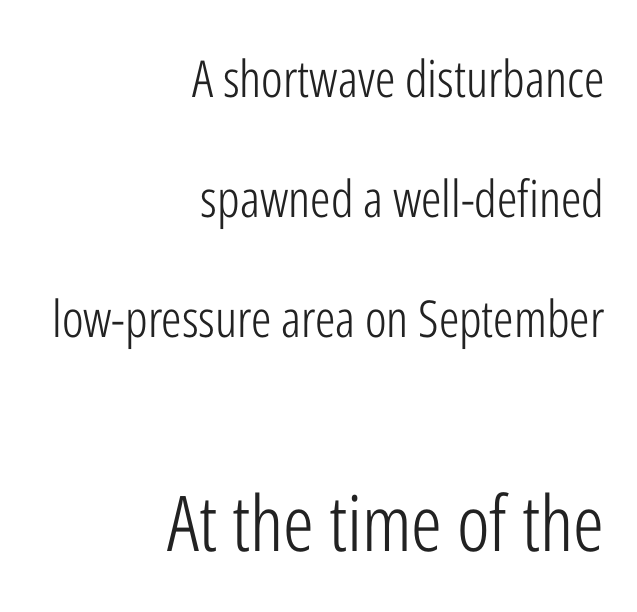
The image shows 77 px light, condensed sans-serif type, upright; set right-aligned, loose line spacing (2.35x), normal letter spacing, not underlined; the second (bottom) block is 1.51x larger; low stroke contrast and a medium x-height.
